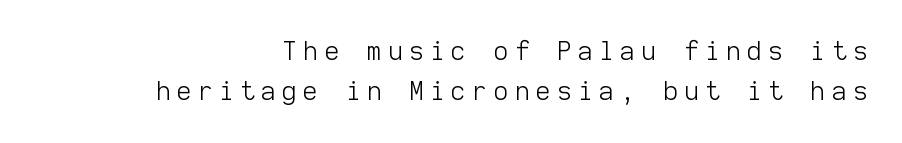
How would I describe the line gaps? Plain and ordinary. Is the stroke heavy? The answer is a plain regular-or-lighter. The glyphs are unaccompanied by any horizontal stroke below them. Short note: letters widely spaced. Do the letters lean? They stand straight.
